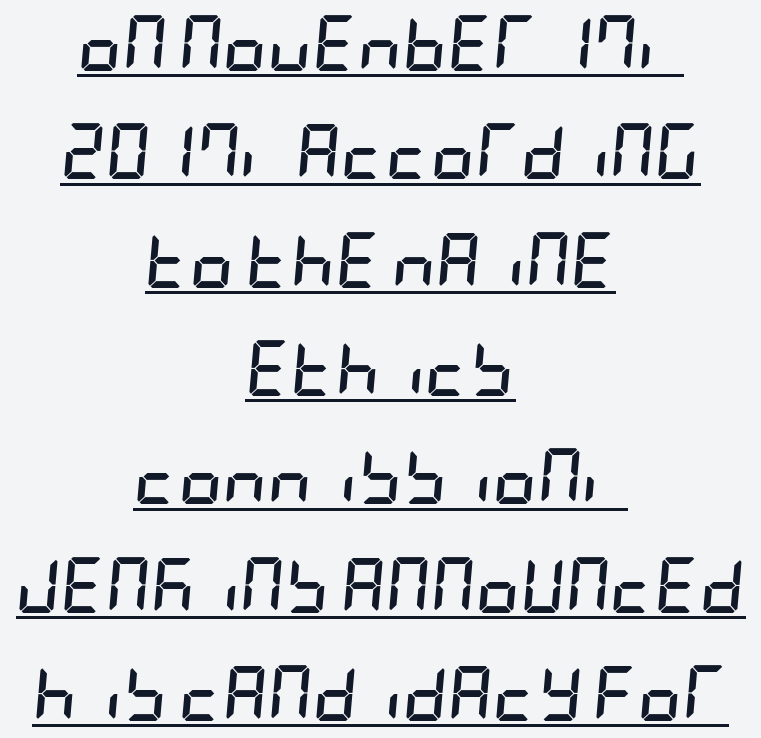
Quick note: underline on. Bold? Absolutely — the strokes are thick and heavy. Italic: yes, the glyphs are oblique. Line spacing here is loose. The whitespace from short lines is split evenly between both sides.
